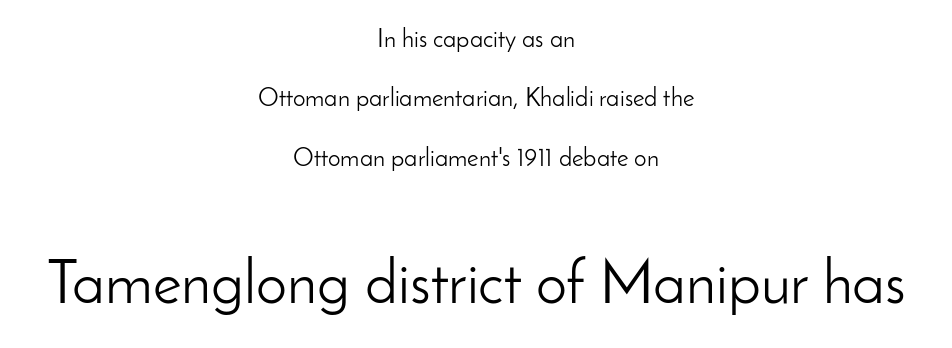
{"serif": "no", "italic": "no", "bold": "no", "weight": "light", "width": "normal", "stroke_contrast": "low", "x_height": "small", "monospaced": "no", "underline": "no", "align": "center", "line_spacing": "loose", "line_spacing_ratio": 2.38, "letter_spacing": "normal", "letter_spacing_em": 0.0, "larger_block": "second", "size_ratio": 2.48, "glyph_px": 62}
